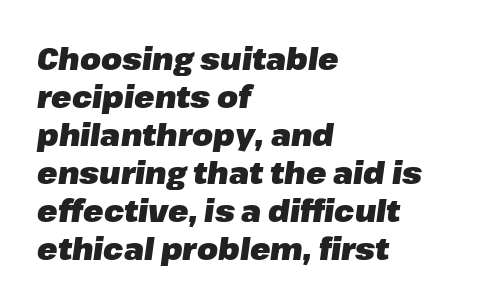
Q: Is the text bold? A: Yes.
Q: Is the text italic (slanted)? A: Yes, it leans right by about 8 degrees.
Q: Is the text underlined? A: No.
Q: How is the paragraph aligned? A: Left-aligned.
Q: Is the spacing between letters normal or unusually wide? A: Normal.
Q: Is the spacing between lines tight, normal or loose? A: Normal.
Q: Width (condensed, normal, or wide)? A: Normal.
Q: Stroke contrast? A: Low.
Q: x-height? A: Medium.
Q: Monospaced? A: No.
